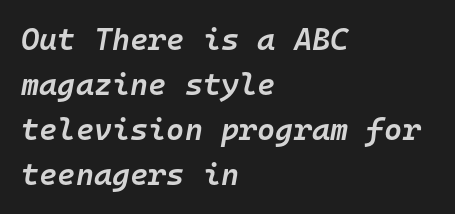
{"italic": "yes", "lean": "right", "slant_degrees": 10, "bold": "semi", "weight": "semibold", "width": "normal", "stroke_contrast": "low", "x_height": "medium", "monospaced": "yes", "underline": "no", "align": "left", "line_spacing": "normal", "line_spacing_ratio": 1.45, "letter_spacing": "normal", "letter_spacing_em": 0.0, "glyph_px": 31}
